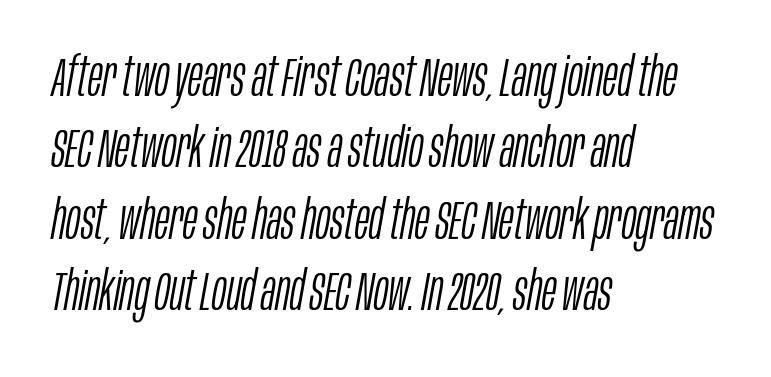
Leading matches the norm, producing a regular column. Proportional: the letters do not fall into vertical columns. The face used here has a pronounced slope to its letters. This sample is left-justified, so line endings fall wherever the words run out. These glyphs show unthickened strokes, regular width or finer.
